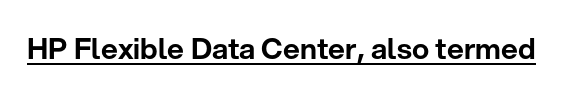
The image shows 29 px sans-serif type, upright; set normal letter spacing, underlined; low stroke contrast and a medium x-height.
